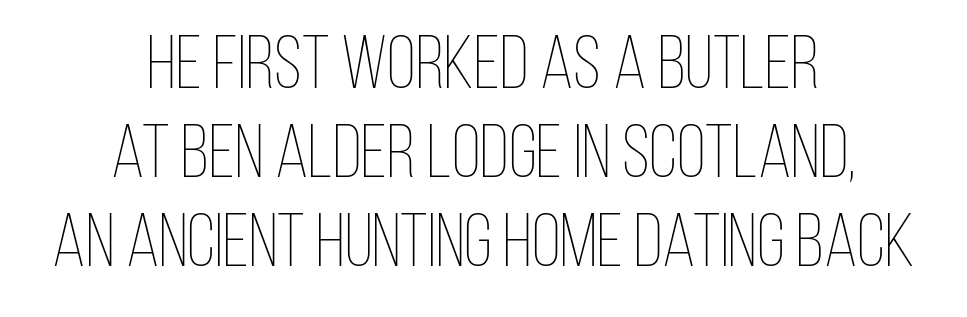
{"italic": "no", "bold": "no", "weight": "thin", "width": "condensed", "stroke_contrast": "low", "x_height": "large", "monospaced": "no", "underline": "no", "align": "center", "line_spacing_ratio": 1.19, "letter_spacing": "normal", "letter_spacing_em": 0.0, "glyph_px": 75}
